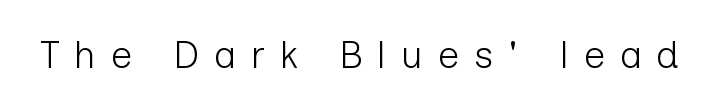
Q: Is the text bold? A: No.
Q: Is the text italic (slanted)? A: No, it is upright.
Q: Is the typeface a serif or a sans-serif typeface? A: Sans-serif.
Q: Is the text underlined? A: No.
Q: Is the spacing between letters normal or unusually wide? A: Unusually wide.
Q: Width (condensed, normal, or wide)? A: Normal.
Q: Stroke contrast? A: Low.
Q: x-height? A: Medium.
Q: Monospaced? A: No.
